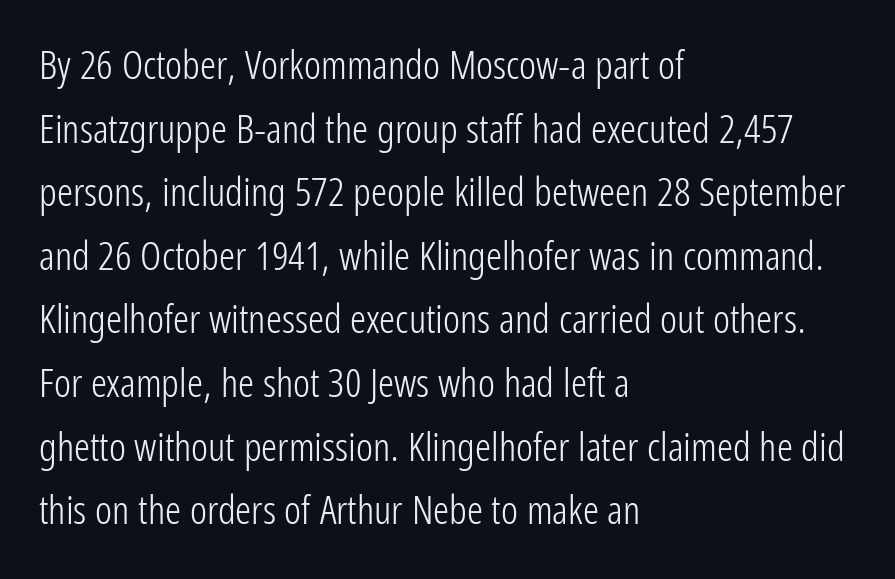
The image shows 40 px light, condensed sans-serif type, upright; set left-aligned, normal line spacing (1.59x), normal letter spacing, not underlined; low stroke contrast and a medium x-height.
